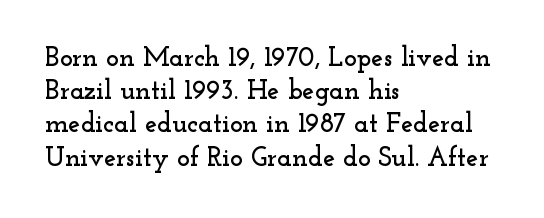
Q: Is the text italic (slanted)? A: No, it is upright.
Q: Is the text underlined? A: No.
Q: How is the paragraph aligned? A: Left-aligned.
Q: Is the spacing between letters normal or unusually wide? A: Normal.
